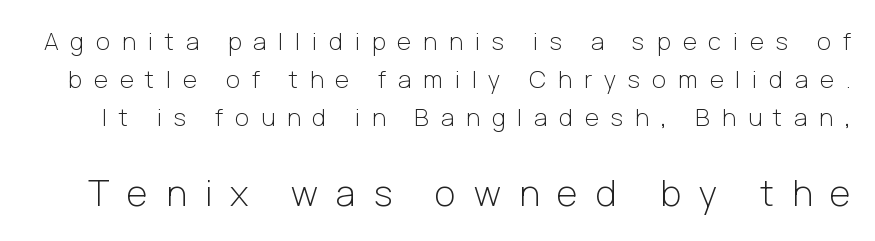
The image shows 36 px light sans-serif type, upright; set normal line spacing (1.58x), unusually wide letter spacing (+0.5 em), not underlined; the second (bottom) block is 1.5x larger; low stroke contrast and a medium x-height.
